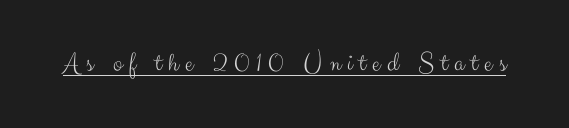
Q: Is the text bold? A: No.
Q: Is the text italic (slanted)? A: Yes.
Q: Is the typeface a serif or a sans-serif typeface? A: Sans-serif.
Q: Is the text underlined? A: Yes.
Q: Is the spacing between letters normal or unusually wide? A: Unusually wide.
Q: Width (condensed, normal, or wide)? A: Normal.
Q: Stroke contrast? A: Medium.
Q: x-height? A: Small.
Q: Monospaced? A: No.
